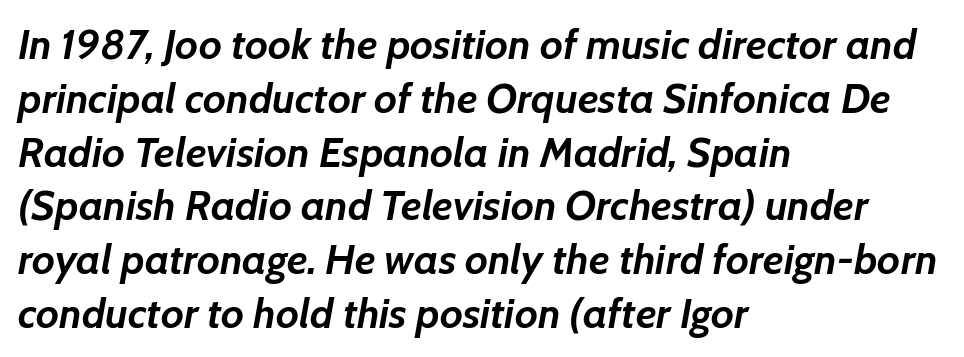
This rendering uses left alignment, leaving the right contour irregular. Proportional: the letters do not fall into vertical columns. Nobody touched the tracking dial on this one. Typesetter's note: full bold, strokes at maximum text heaviness. Normally led — the rows are evenly, conventionally spaced.
